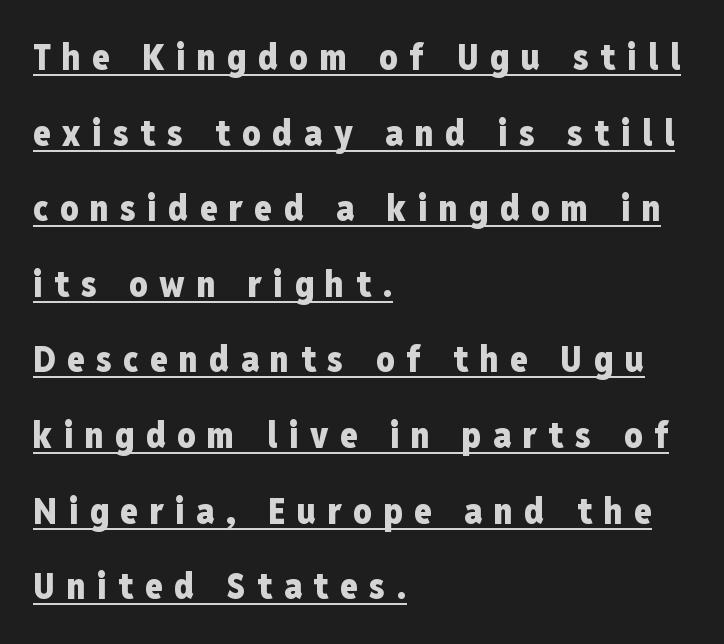
The image shows 36 px heavy, condensed sans-serif type, upright; set left-aligned, loose line spacing (2.1x), unusually wide letter spacing (+0.32 em), underlined; low stroke contrast and a medium x-height.
